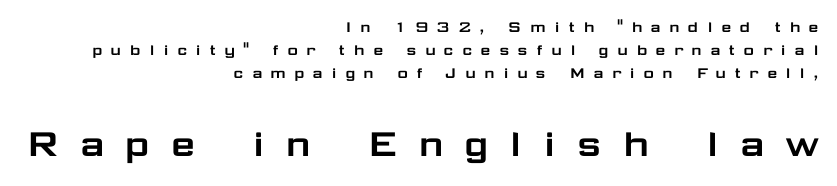
{"serif": "no", "italic": "no", "width": "wide", "stroke_contrast": "low", "x_height": "medium", "monospaced": "no", "underline": "no", "align": "right", "line_spacing": "normal", "line_spacing_ratio": 1.28, "letter_spacing": "wide", "letter_spacing_em": 0.43, "larger_block": "second", "size_ratio": 2.44, "glyph_px": 44}
